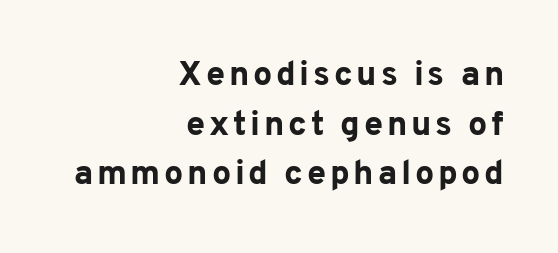
Students, this is bold: see how much ink each stroke carries. The lines are quadded right. The gap between lines stays unmarked. Proportional: the letters do not fall into vertical columns.
